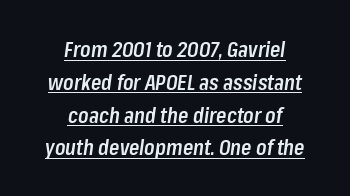
The horizontal fit of the characters is conventional and even. Looks like someone drew a line under every word here. The typography opts for an oblique posture over an upright one. Casual observation: everything's sitting right in the middle. The glyphs have the mass of a demibold cut, below bold.
